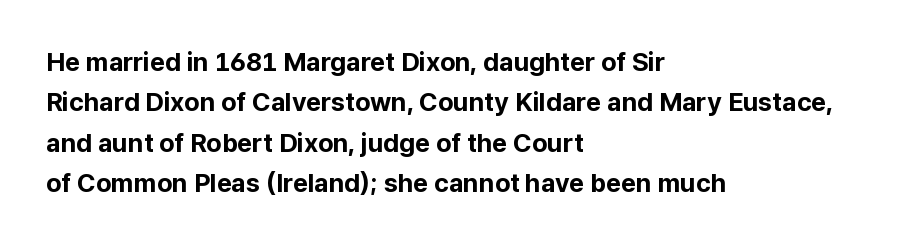
A classic flush-left, rag-right setting is used for this passage. Rows of type keep a routine distance in the vertical direction. Descenders are the only things crossing below the line. The strokes are fattened all the way to bold. Tracking value appears to be zero — textbook default spacing.
